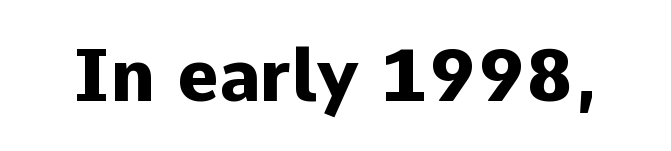
Q: Is the text bold? A: Yes.
Q: Is the text italic (slanted)? A: No, it is upright.
Q: Is the typeface a serif or a sans-serif typeface? A: Sans-serif.
Q: Is the text underlined? A: No.
Q: Is the spacing between letters normal or unusually wide? A: Normal.
Q: Width (condensed, normal, or wide)? A: Normal.
Q: Stroke contrast? A: Low.
Q: x-height? A: Medium.
Q: Monospaced? A: No.
